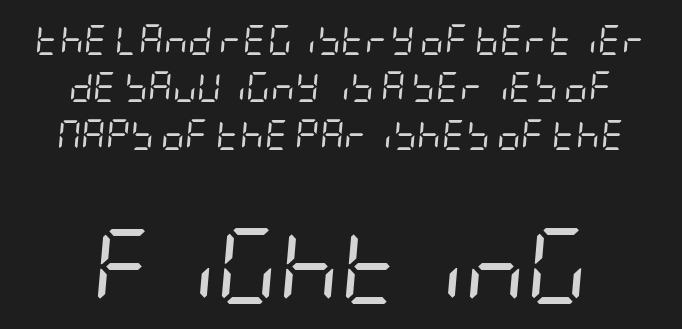
The image shows 76 px regular-weight, condensed type, italic (leaning right); set normal line spacing (1.58x), normal letter spacing, not underlined; the second (bottom) block is 2.53x larger; low stroke contrast and a large x-height.
